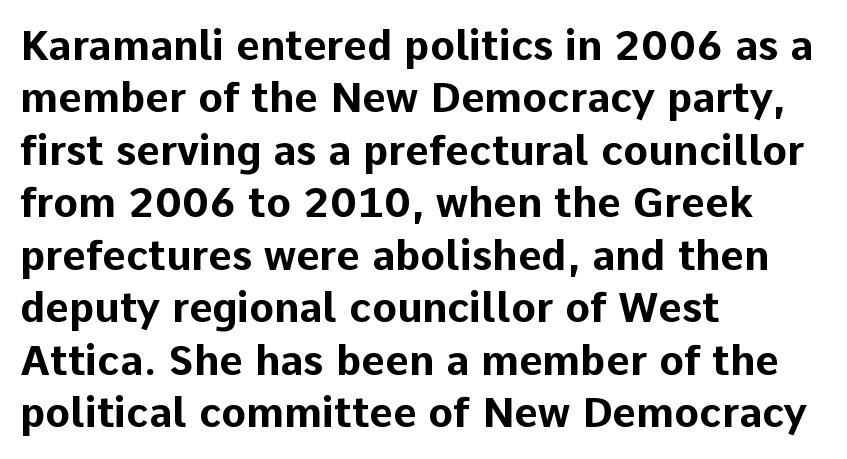
The image shows 41 px bold sans-serif type, upright; set left-aligned, normal line spacing (1.28x), normal letter spacing, not underlined; low stroke contrast and a medium x-height.
